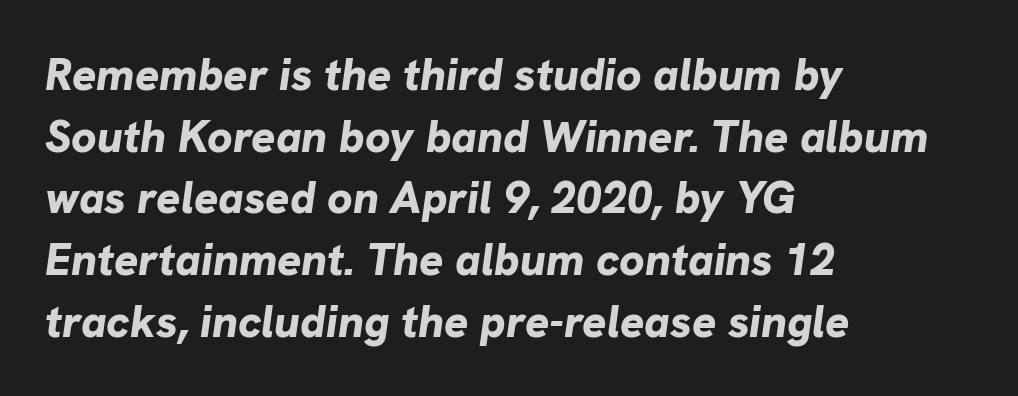
The image shows 45 px bold type, italic (leaning right); set left-aligned, normal line spacing (1.37x), normal letter spacing, not underlined; low stroke contrast and a medium x-height.
